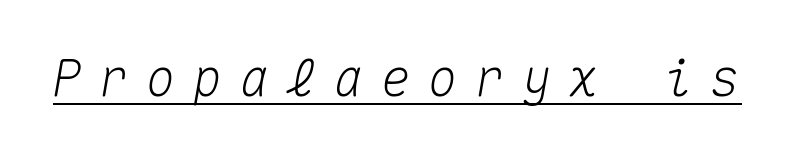
{"italic": "yes", "lean": "right", "slant_degrees": 10, "width": "normal", "stroke_contrast": "medium", "x_height": "medium", "monospaced": "yes", "underline": "yes", "letter_spacing": "wide", "letter_spacing_em": 0.34, "glyph_px": 50}
